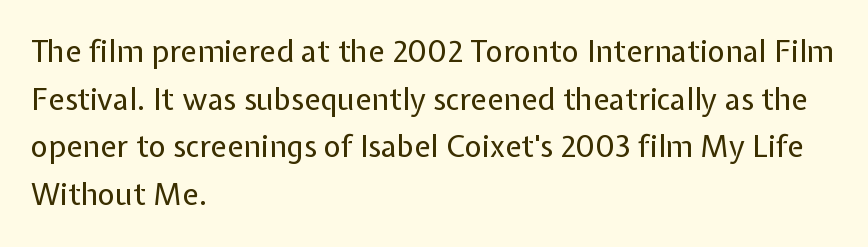
{"serif": "no", "italic": "no", "bold": "no", "weight": "regular", "width": "normal", "stroke_contrast": "low", "x_height": "medium", "monospaced": "no", "underline": "no", "align": "left", "line_spacing": "normal", "line_spacing_ratio": 1.59, "letter_spacing": "normal", "letter_spacing_em": 0.0, "glyph_px": 30}
